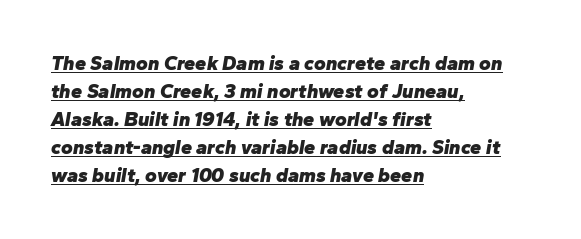
Compared with typical body copy, the letter spacing here is the same. Somebody hit Ctrl+U on this one — the words are underlined. These words are printed bold, with thick strokes throughout. Is the type slanted? Yes — the strokes lean at a clear angle. Visually the block forms a straight wall on the left and a jagged coastline on the right.
